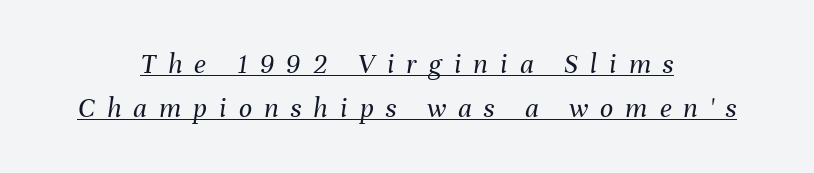
The whitespace from short lines is split evenly between both sides. Style check: oblique. Somebody hit Ctrl+U on this one — the words are underlined. Is the letter spacing exaggerated? Yes — the characters are pushed far apart. Normally led — the rows are evenly, conventionally spaced.
